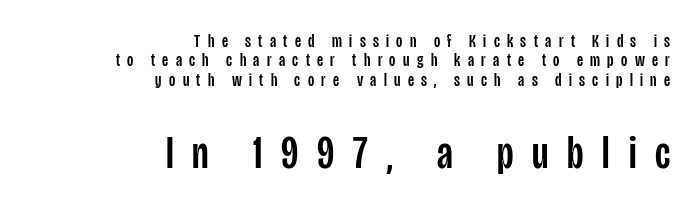
{"serif": "no", "italic": "no", "width": "condensed", "stroke_contrast": "low", "x_height": "large", "monospaced": "no", "underline": "no", "align": "right", "line_spacing": "tight", "line_spacing_ratio": 1.08, "letter_spacing": "wide", "letter_spacing_em": 0.41, "larger_block": "second", "size_ratio": 2.56, "glyph_px": 46}
